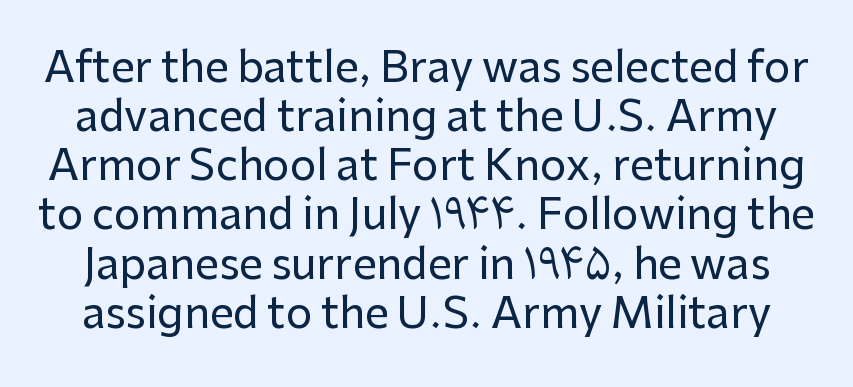
Character widths vary here, with narrow letters taking less room than wide ones. Short note: letters normally spaced. The foot of each line stays bare and open. Nothing sits at the stroke ends, so this counts as sans-serif. Posture: vertical.
